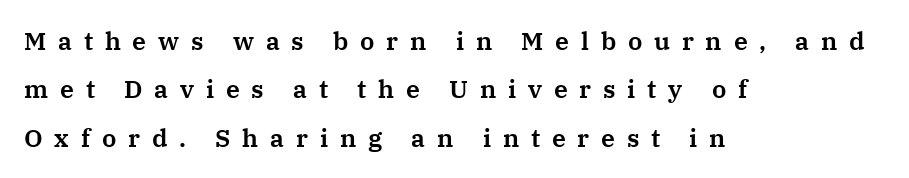
The image shows 25 px text type, upright; set left-aligned, loose line spacing (1.94x), unusually wide letter spacing (+0.47 em), not underlined.
